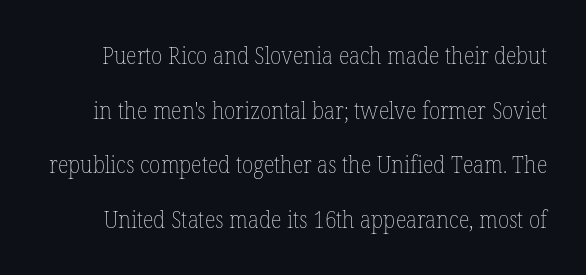
Students, observe: this is what heavily led, spacious text looks like. This sample uses an upright cut, with every glyph sitting square on the baseline. Each stroke keeps to a modest, everyday thickness or less. Compared with typical body copy, the letter spacing here is the same. Plain, unruled lines of type.
